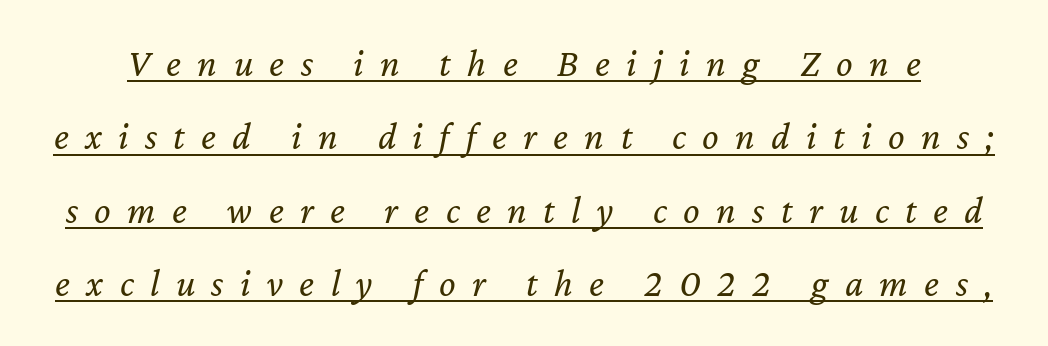
Q: Is the text bold? A: No.
Q: Is the text italic (slanted)? A: Yes, it leans right by about 12 degrees.
Q: Is the text underlined? A: Yes.
Q: Is the spacing between letters normal or unusually wide? A: Unusually wide.
Q: Width (condensed, normal, or wide)? A: Normal.
Q: Stroke contrast? A: Low.
Q: x-height? A: Medium.
Q: Monospaced? A: No.
